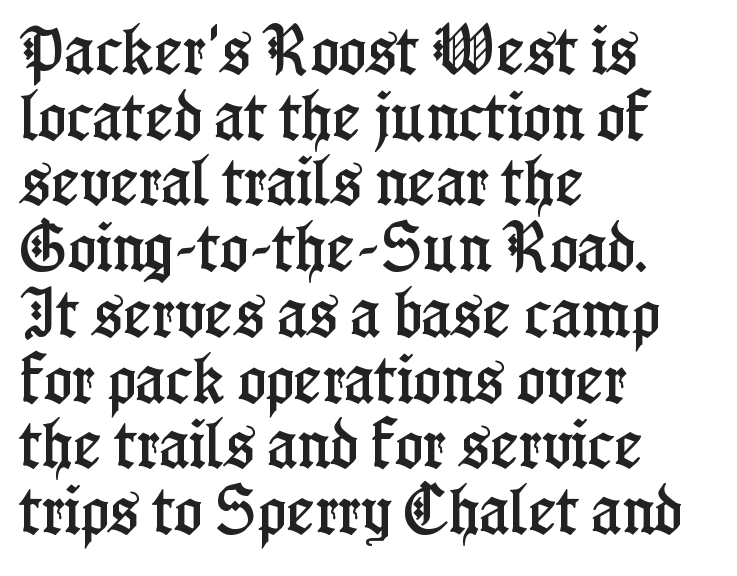
The image shows 53 px condensed serif type, upright; set left-aligned, line spacing 1.24x, normal letter spacing, not underlined; low stroke contrast and a medium x-height.
